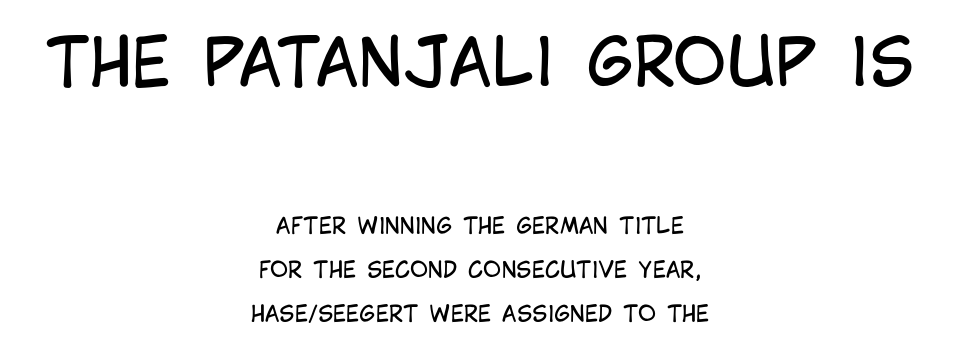
{"serif": "no", "italic": "no", "bold": "no", "weight": "regular", "width": "condensed", "stroke_contrast": "low", "x_height": "large", "monospaced": "no", "underline": "no", "align": "center", "line_spacing": "loose", "line_spacing_ratio": 2.0, "letter_spacing": "normal", "letter_spacing_em": 0.0, "larger_block": "first", "size_ratio": 2.95, "glyph_px": 65}
